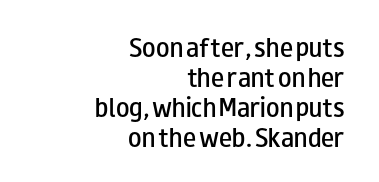
Q: Is the text bold? A: Semi-bold.
Q: Is the text italic (slanted)? A: No, it is upright.
Q: Is the text underlined? A: No.
Q: How is the paragraph aligned? A: Right-aligned.
Q: Is the spacing between letters normal or unusually wide? A: Normal.
Q: Is the spacing between lines tight, normal or loose? A: Normal.
